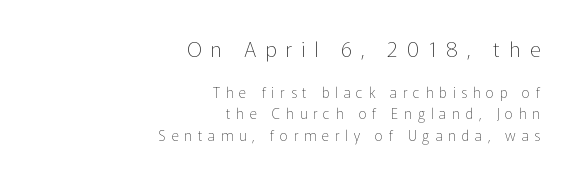
The emphasis by scale lands on block number one, above. The space beneath each line is pristine and unruled. Reading down the column, the eye jumps a familiar distance to each next line. The specimen reads as upright at a glance. The cut favours lightness, reaching ordinary text weight at its darkest.
